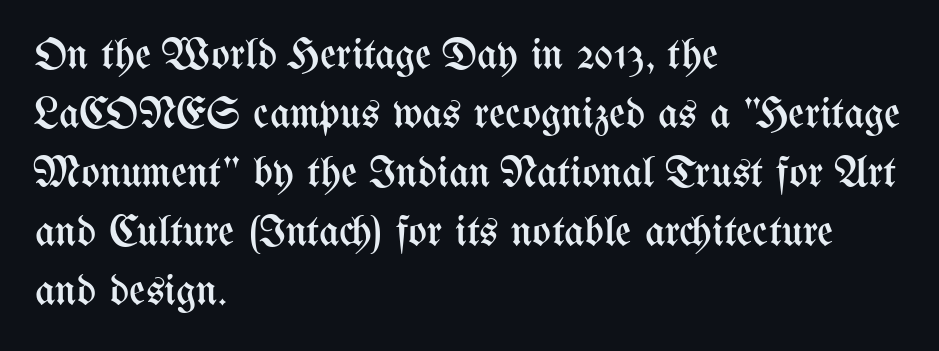
Q: Is the text bold? A: No.
Q: Is the text italic (slanted)? A: No, it is upright.
Q: Is the text underlined? A: No.
Q: How is the paragraph aligned? A: Left-aligned.
Q: Is the spacing between letters normal or unusually wide? A: Normal.
Q: Is the spacing between lines tight, normal or loose? A: Normal.
Q: Width (condensed, normal, or wide)? A: Condensed.
Q: Stroke contrast? A: Medium.
Q: x-height? A: Medium.
Q: Monospaced? A: No.
